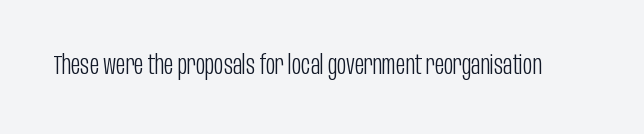
Q: Is the text bold? A: No.
Q: Is the text italic (slanted)? A: No, it is upright.
Q: Is the text underlined? A: No.
Q: Is the spacing between letters normal or unusually wide? A: Normal.
